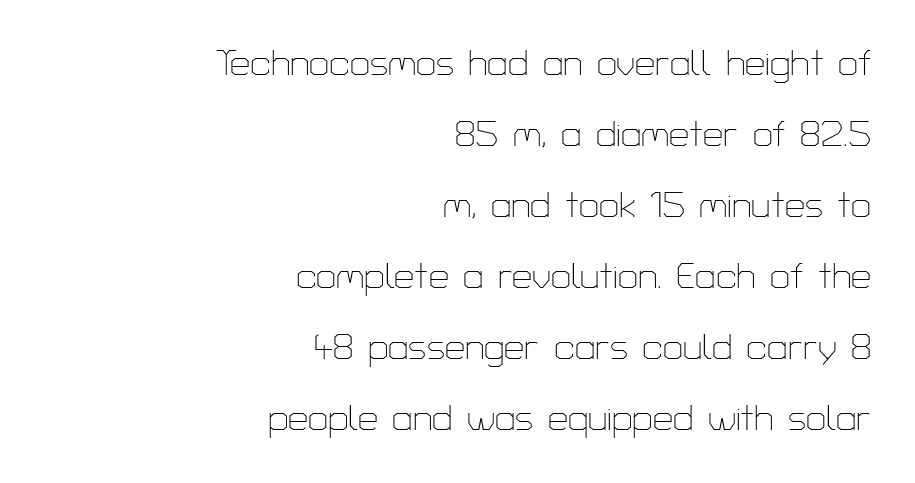
{"serif": "no", "italic": "no", "bold": "no", "weight": "thin", "width": "normal", "stroke_contrast": "low", "x_height": "medium", "monospaced": "no", "underline": "no", "align": "right", "line_spacing": "loose", "line_spacing_ratio": 1.97, "letter_spacing": "normal", "letter_spacing_em": 0.0, "glyph_px": 36}
